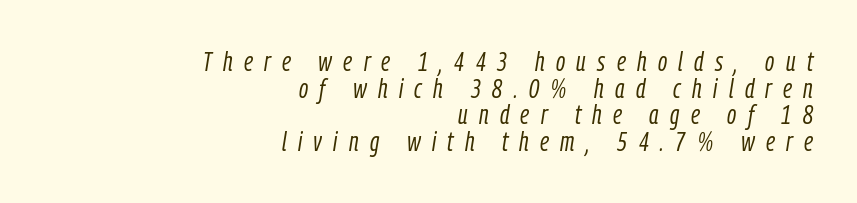
Q: Is the text bold? A: No.
Q: Is the text italic (slanted)? A: Yes, it leans right by about 9 degrees.
Q: Is the text underlined? A: No.
Q: How is the paragraph aligned? A: Right-aligned.
Q: Is the spacing between letters normal or unusually wide? A: Unusually wide.
Q: Is the spacing between lines tight, normal or loose? A: Tight.
